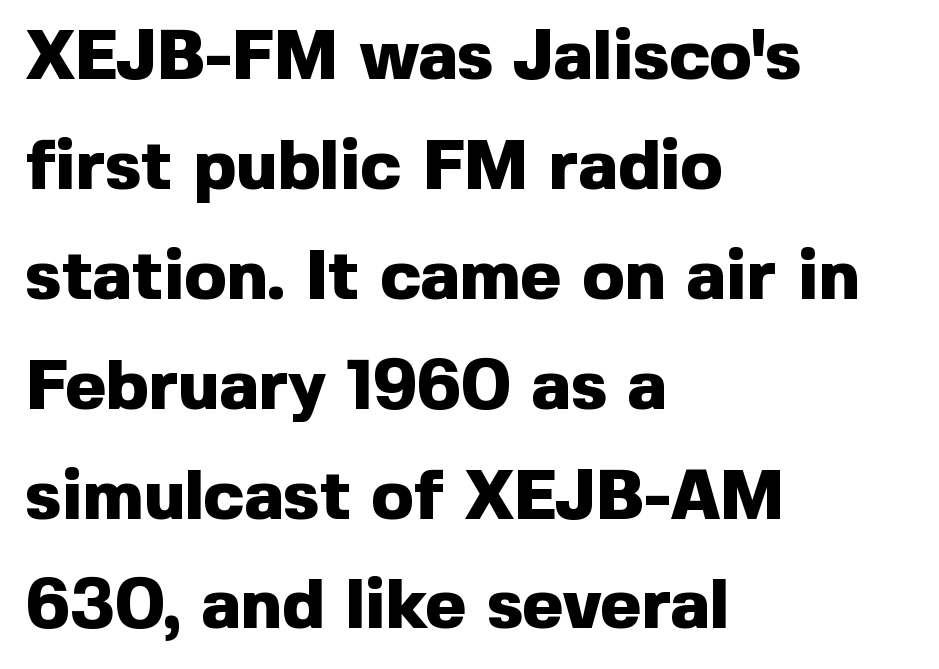
The image shows 70 px heavy sans-serif type, upright; set left-aligned, normal line spacing (1.57x), normal letter spacing, not underlined; a medium x-height.
